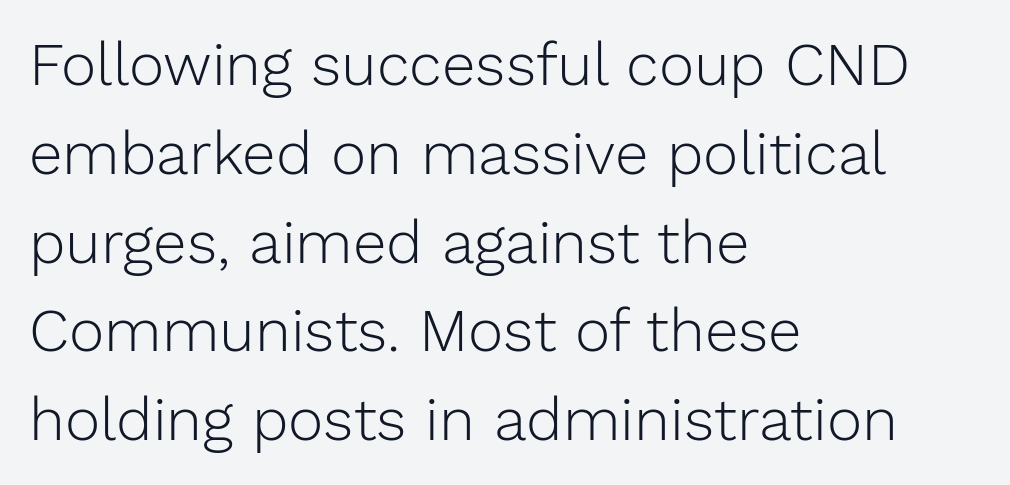
The type family on display is of the sans-serif kind. Plain, unruled lines of type. Character widths vary here, with narrow letters taking less room than wide ones. Characters remain perfectly vertical along every line. The passage shown is not bold in any degree. Nothing unusual about the tracking: characters are spaced as the font intends.
